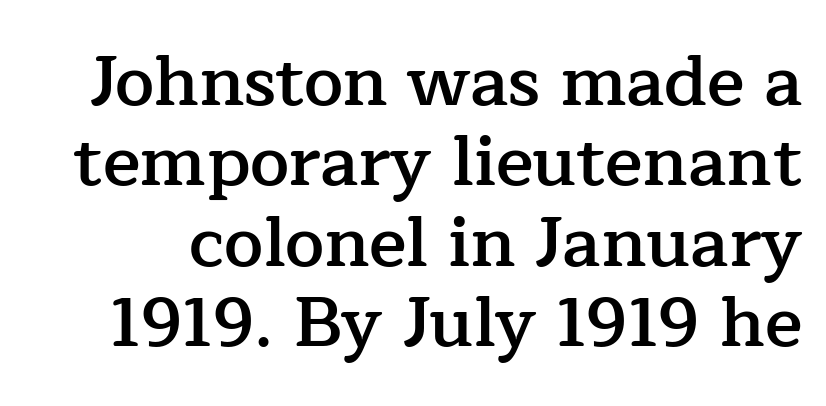
Whoever set this chose condensed vertical rhythm over breathing room. Vertical strokes here are truly vertical. Nobody touched the tracking dial on this one. Varying glyph widths throughout — classic text-font behaviour. Each letter's strokes conclude with small projecting serifs. Weight: semibold (demi).
